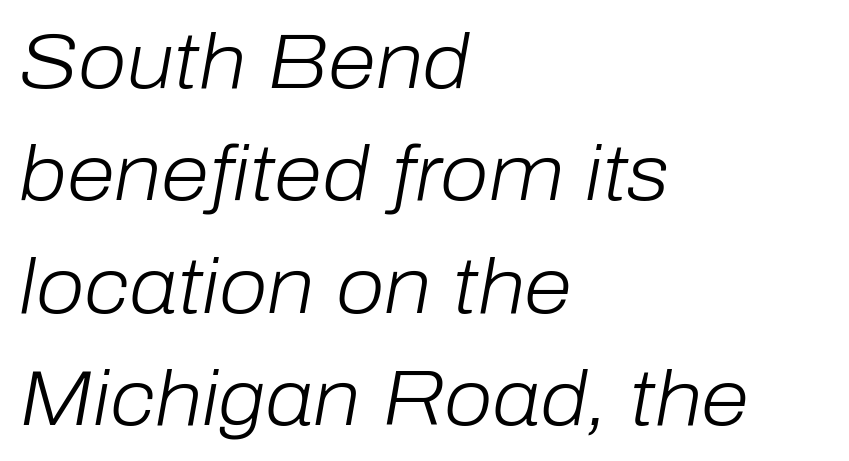
{"italic": "yes", "lean": "right", "slant_degrees": 10, "bold": "no", "weight": "light", "width": "normal", "stroke_contrast": "low", "x_height": "medium", "monospaced": "no", "underline": "no", "align": "left", "line_spacing": "normal", "line_spacing_ratio": 1.44, "letter_spacing": "normal", "letter_spacing_em": 0.0, "glyph_px": 78}
